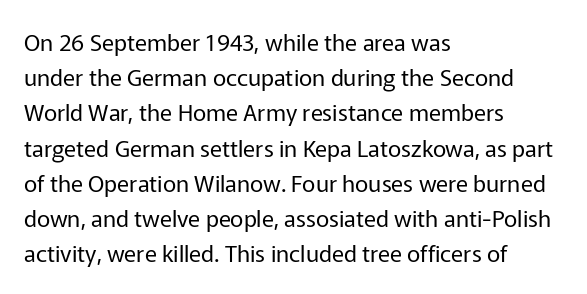
Q: Is the text bold? A: No.
Q: Is the text italic (slanted)? A: No, it is upright.
Q: Is the text underlined? A: No.
Q: How is the paragraph aligned? A: Left-aligned.
Q: Is the spacing between letters normal or unusually wide? A: Normal.
Q: Is the spacing between lines tight, normal or loose? A: Normal.
